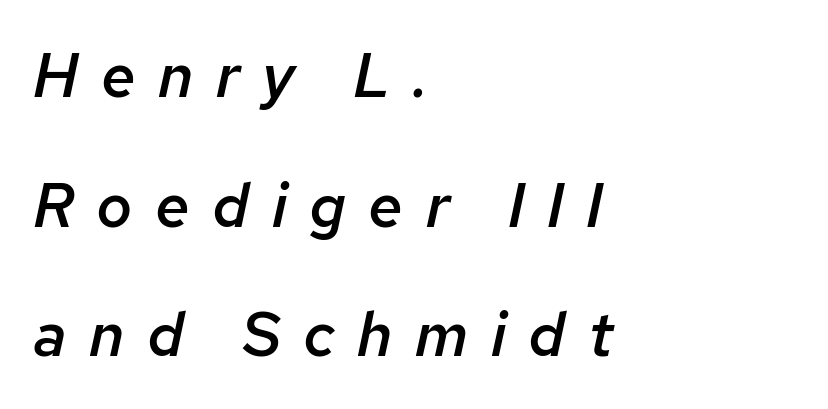
Underline: absent. The letterforms stand isolated, each surrounded by extra space. Regarding leading, the lines here are spaced well apart. These lines are rendered in a variable-pitch font. Notice the strokes are somewhat thickened but not fully heavy: this is a semibold.
